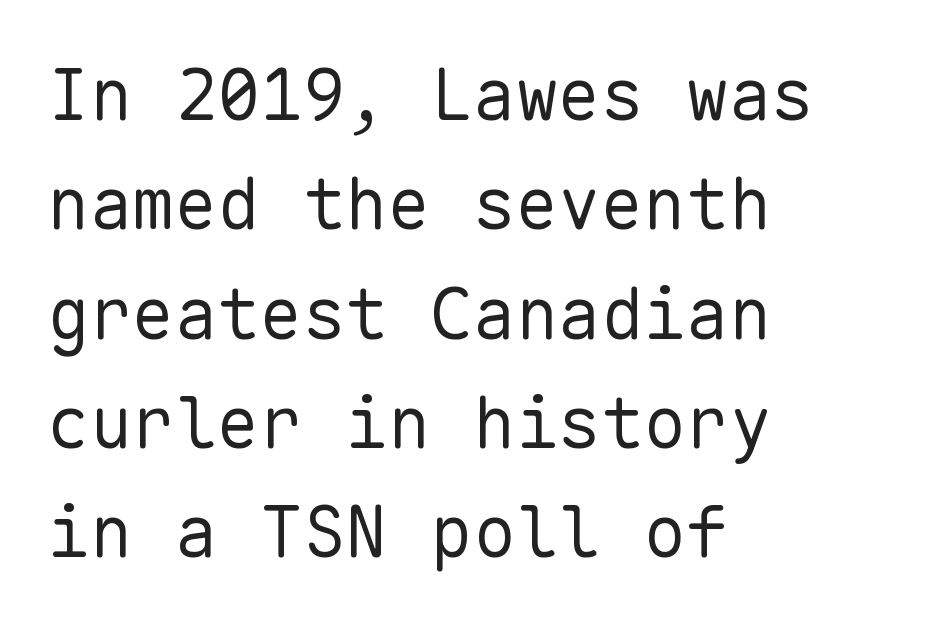
The image shows 71 px regular-weight sans-serif type, upright, monospaced; set left-aligned, normal line spacing (1.54x), normal letter spacing, not underlined; low stroke contrast and a medium x-height.
